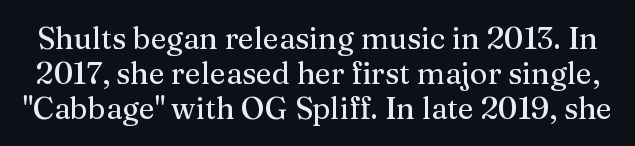
Q: Is the text italic (slanted)? A: No, it is upright.
Q: Is the typeface a serif or a sans-serif typeface? A: Serif.
Q: Is the text underlined? A: No.
Q: Is the spacing between letters normal or unusually wide? A: Normal.
Q: Width (condensed, normal, or wide)? A: Normal.
Q: Stroke contrast? A: Medium.
Q: x-height? A: Medium.
Q: Monospaced? A: No.
